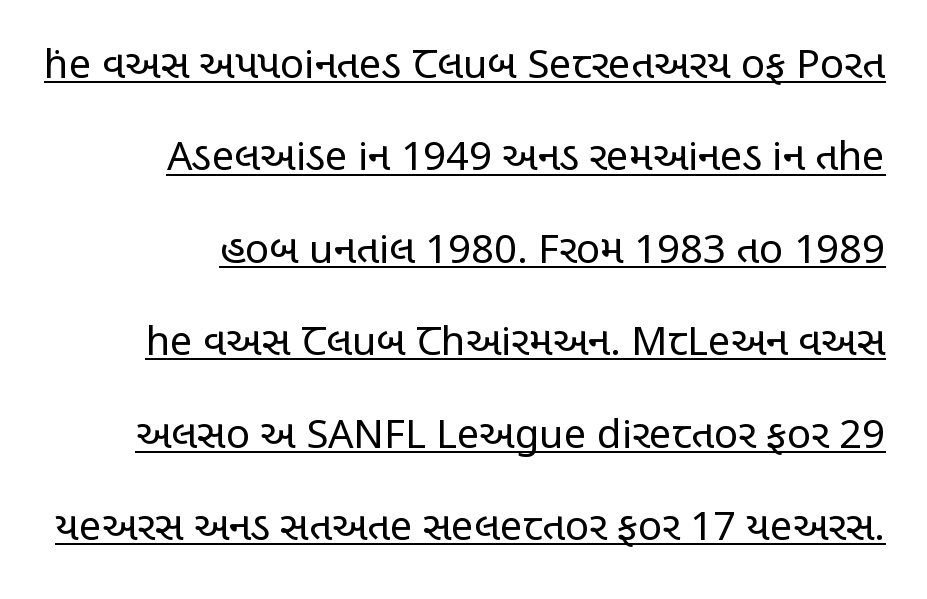
The passage shown has conventional tracking throughout. Spacing verdict: proportional, widths tailored to each character. The sample's only ornament is a line tracing under the words. Posture: upright roman. If you measured baseline to baseline, you'd find a long distance.
